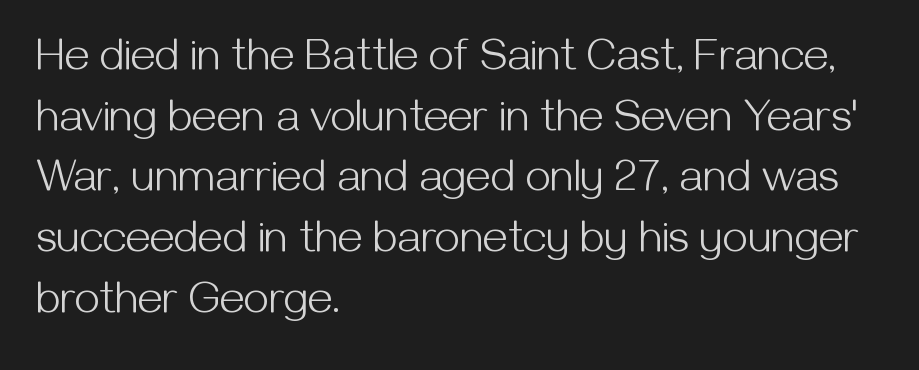
Q: Is the text bold? A: No.
Q: Is the text italic (slanted)? A: No, it is upright.
Q: Is the typeface a serif or a sans-serif typeface? A: Sans-serif.
Q: Is the text underlined? A: No.
Q: How is the paragraph aligned? A: Left-aligned.
Q: Is the spacing between letters normal or unusually wide? A: Normal.
Q: Is the spacing between lines tight, normal or loose? A: Normal.
Q: Width (condensed, normal, or wide)? A: Normal.
Q: Stroke contrast? A: Medium.
Q: x-height? A: Medium.
Q: Monospaced? A: No.
